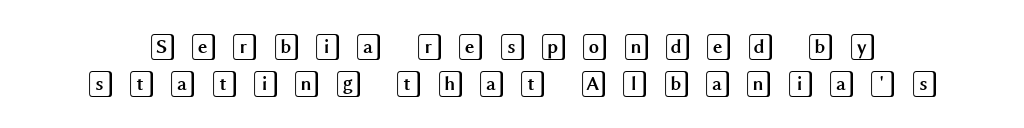
Q: Is the text italic (slanted)? A: No, it is upright.
Q: Is the text underlined? A: No.
Q: Is the spacing between letters normal or unusually wide? A: Unusually wide.
Q: Is the spacing between lines tight, normal or loose? A: Normal.
